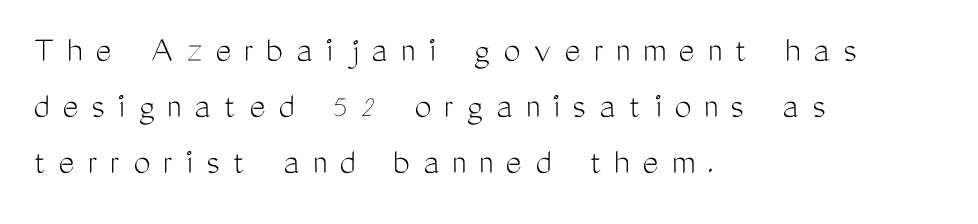
Q: Is the text bold? A: No.
Q: Is the text italic (slanted)? A: No, it is upright.
Q: Is the typeface a serif or a sans-serif typeface? A: Sans-serif.
Q: Is the text underlined? A: No.
Q: How is the paragraph aligned? A: Left-aligned.
Q: Is the spacing between letters normal or unusually wide? A: Unusually wide.
Q: Is the spacing between lines tight, normal or loose? A: Normal.
Q: Width (condensed, normal, or wide)? A: Condensed.
Q: Stroke contrast? A: Medium.
Q: x-height? A: Medium.
Q: Monospaced? A: No.
